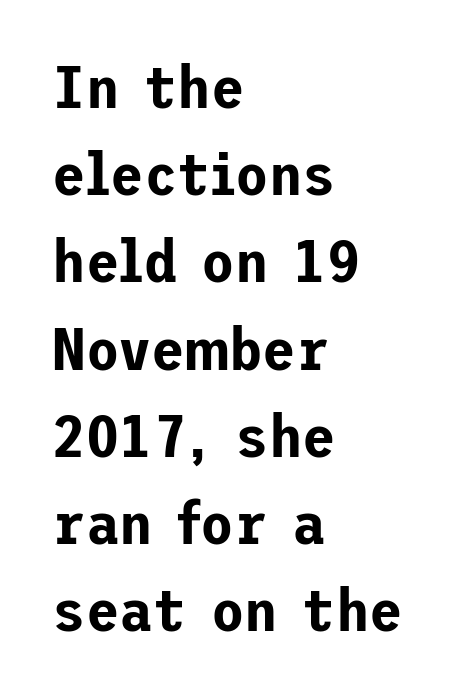
Vertical strokes here are truly vertical. Characters follow at the spacing the type designer built in. The face used here is a sans, in the tradition of grotesques and geometrics. Notice how the passage keeps a crisp vertical edge on the left only. Anything drawn beneath the words? Only blank space. Notice how descenders clear the ascenders below comfortably — that's standard leading.
